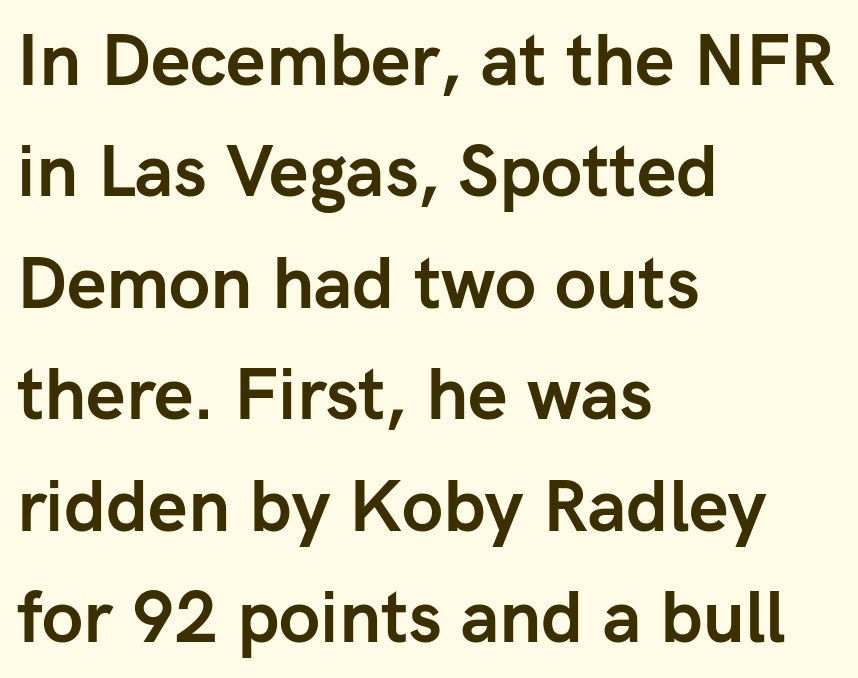
A clean baseline with only descenders dipping below it. Character widths vary here, with narrow letters taking less room than wide ones. Check where the strokes stop: nothing finishes them off — pure sans. The passage is arranged the way most books set body copy — flush left.
